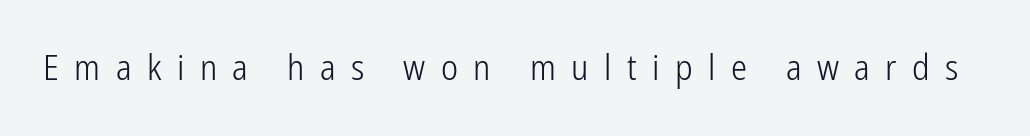
The image shows 36 px light, condensed sans-serif type, upright; set unusually wide letter spacing (+0.43 em), not underlined; low stroke contrast and a medium x-height.
